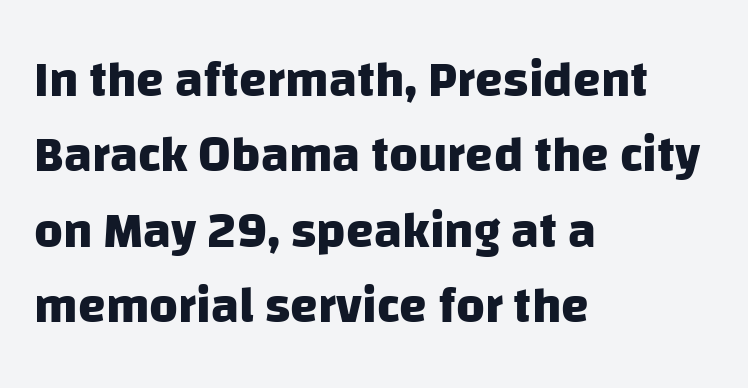
The image shows 50 px heavy sans-serif type; set left-aligned, normal line spacing (1.51x), normal letter spacing, not underlined; low stroke contrast and a large x-height.
